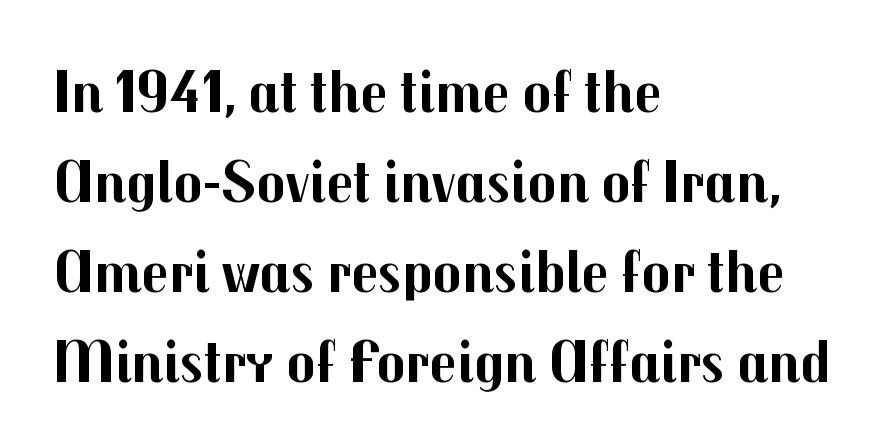
The image shows 60 px bold sans-serif type, upright; set left-aligned, normal line spacing (1.5x), normal letter spacing, not underlined; medium stroke contrast and a medium x-height.
